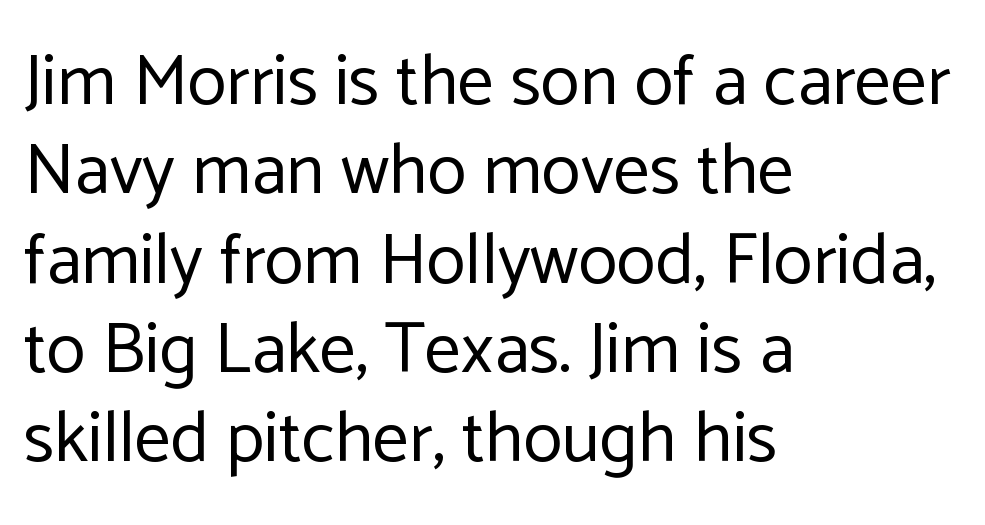
This rendering employs a face without finishing strokes, i.e., a sans-serif. The font sits on the lighter half of the weight spectrum, regular included. These lines are rendered in a variable-pitch font. How are the letters spaced? Ordinarily, with no added tracking.
